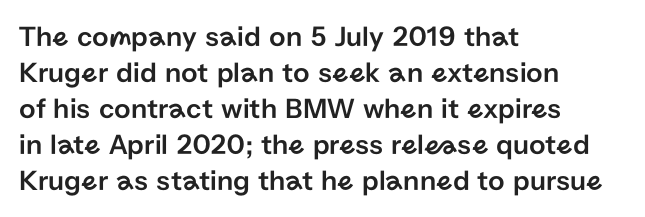
{"serif": "no", "italic": "no", "width": "normal", "stroke_contrast": "low", "x_height": "medium", "monospaced": "no", "underline": "no", "align": "left", "line_spacing_ratio": 1.24, "letter_spacing": "normal", "letter_spacing_em": 0.0, "glyph_px": 29}
